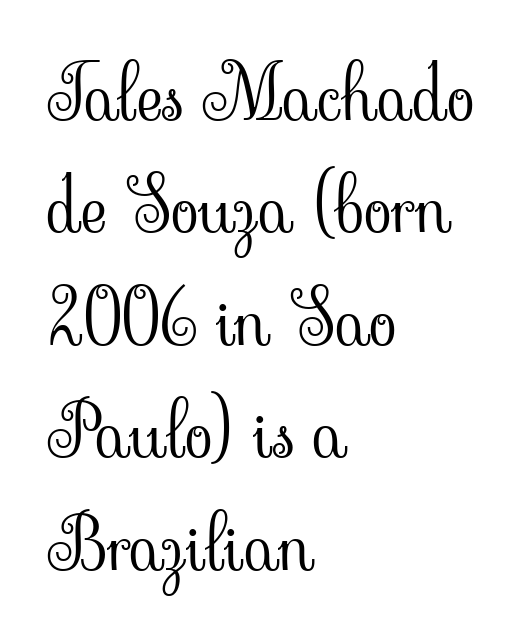
{"serif": "yes", "italic": "no", "bold": "no", "weight": "light", "width": "normal", "stroke_contrast": "low", "x_height": "small", "monospaced": "no", "underline": "no", "align": "left", "line_spacing": "normal", "line_spacing_ratio": 1.54, "letter_spacing": "normal", "letter_spacing_em": 0.0, "glyph_px": 73}
